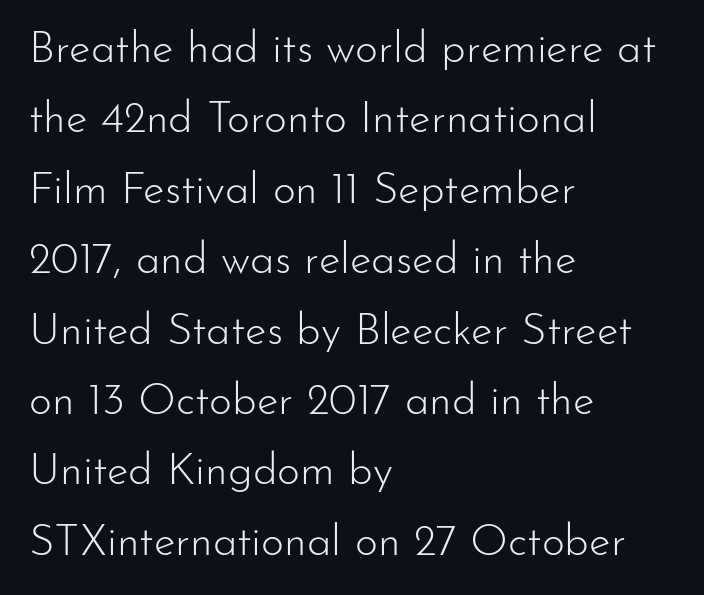
Compared with a typical body face, this is equally light or lighter still. The rendering uses natural spacing where letterforms have individual widths. Casual observation: everything's shoved over to the left. How are the letters spaced? Ordinarily, with no added tracking. The designer left line spacing at the default. This sample uses a sans-serif face.
